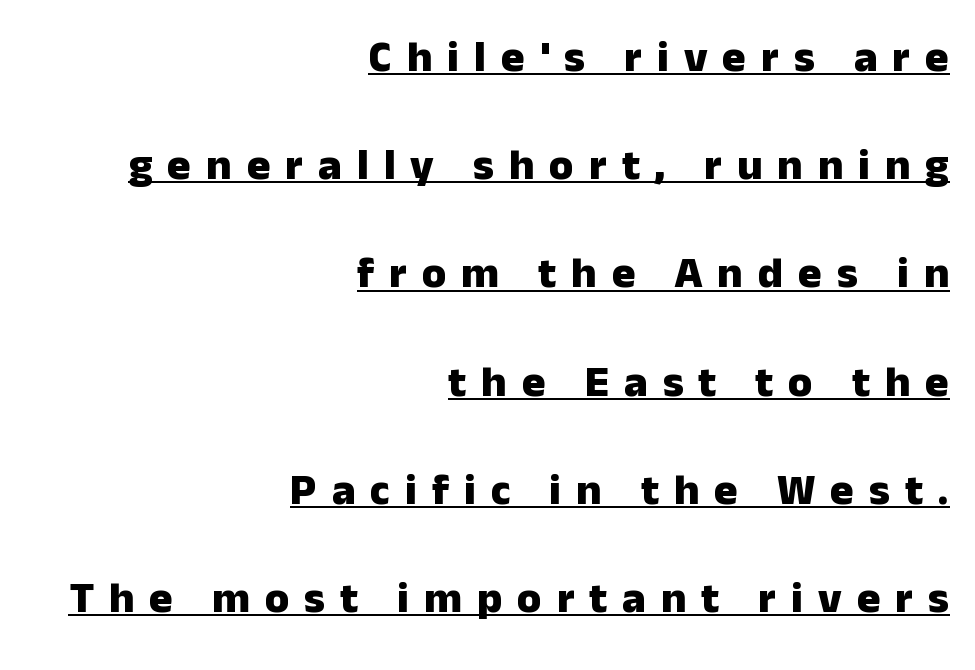
Q: Is the text bold? A: Yes.
Q: Is the text italic (slanted)? A: No, it is upright.
Q: Is the typeface a serif or a sans-serif typeface? A: Sans-serif.
Q: Is the text underlined? A: Yes.
Q: How is the paragraph aligned? A: Right-aligned.
Q: Is the spacing between letters normal or unusually wide? A: Unusually wide.
Q: Is the spacing between lines tight, normal or loose? A: Loose.
Q: Width (condensed, normal, or wide)? A: Normal.
Q: Stroke contrast? A: Low.
Q: x-height? A: Medium.
Q: Monospaced? A: No.
